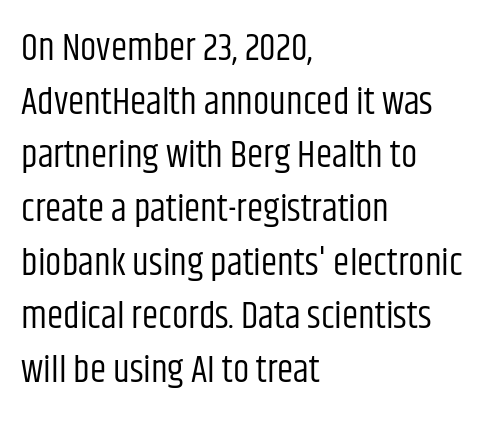
Q: Is the text bold? A: No.
Q: Is the text italic (slanted)? A: No, it is upright.
Q: Is the typeface a serif or a sans-serif typeface? A: Sans-serif.
Q: Is the text underlined? A: No.
Q: How is the paragraph aligned? A: Left-aligned.
Q: Is the spacing between letters normal or unusually wide? A: Normal.
Q: Is the spacing between lines tight, normal or loose? A: Normal.
Q: Width (condensed, normal, or wide)? A: Condensed.
Q: Stroke contrast? A: Low.
Q: x-height? A: Large.
Q: Monospaced? A: No.
